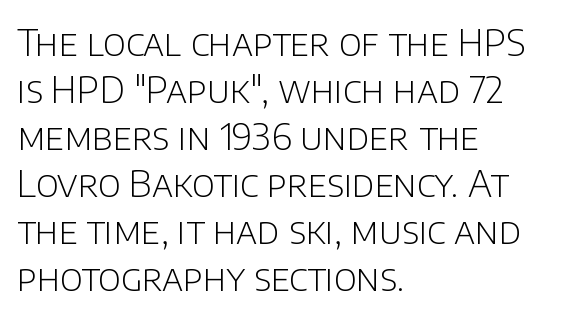
The setting favours the left margin, as ordinary paragraphs usually do. Leading matches the norm, producing a regular column. This sample uses plain, unmodified letter spacing. No letter is thick-stroked: the sample isn't bold.
